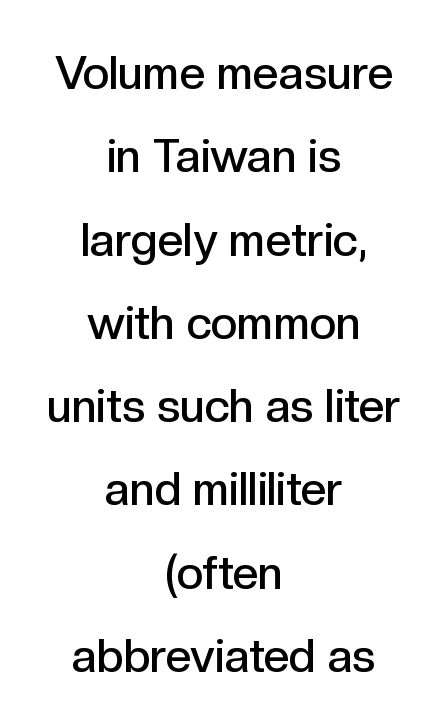
Is this a fixed-width face? No — the glyphs have proportional, varying widths. Semibold letterforms, between regular and bold. These lines were composed using upright roman letters. The string is rendered with underlining switched off.
